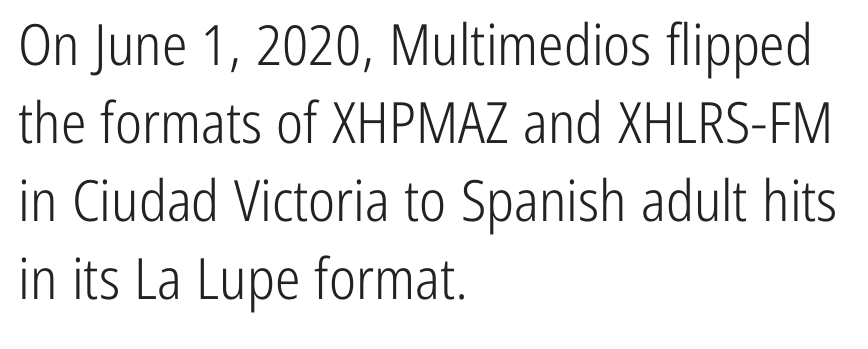
The image shows 57 px light, condensed sans-serif type, upright; set left-aligned, normal line spacing (1.37x), normal letter spacing, not underlined; low stroke contrast and a medium x-height.
